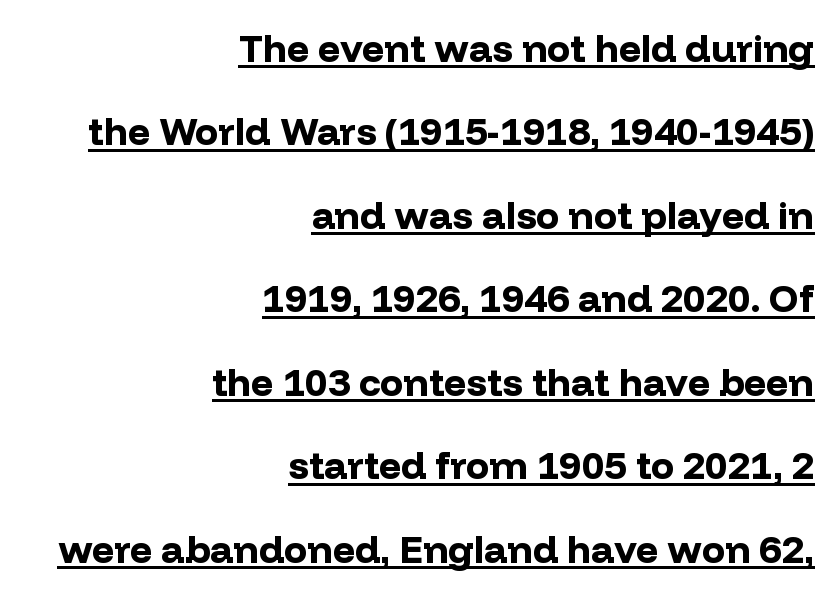
Observe the ordinary spacing: letters are neighbours, not strangers. The text block is weighted toward the right margin, trailing off unevenly leftward. In terms of letterform style, serifs are entirely absent. Emphasis by weight is at full strength: bold. Underlining? Definitely there.
